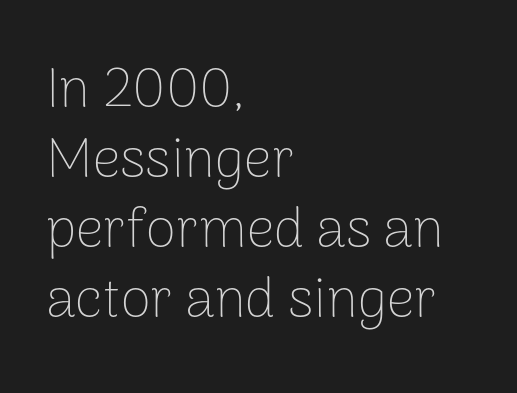
Q: Is the text bold? A: No.
Q: Is the text italic (slanted)? A: No, it is upright.
Q: Is the typeface a serif or a sans-serif typeface? A: Sans-serif.
Q: Is the text underlined? A: No.
Q: How is the paragraph aligned? A: Left-aligned.
Q: Is the spacing between letters normal or unusually wide? A: Normal.
Q: Is the spacing between lines tight, normal or loose? A: Normal.
Q: Width (condensed, normal, or wide)? A: Normal.
Q: Stroke contrast? A: Low.
Q: x-height? A: Medium.
Q: Monospaced? A: No.
